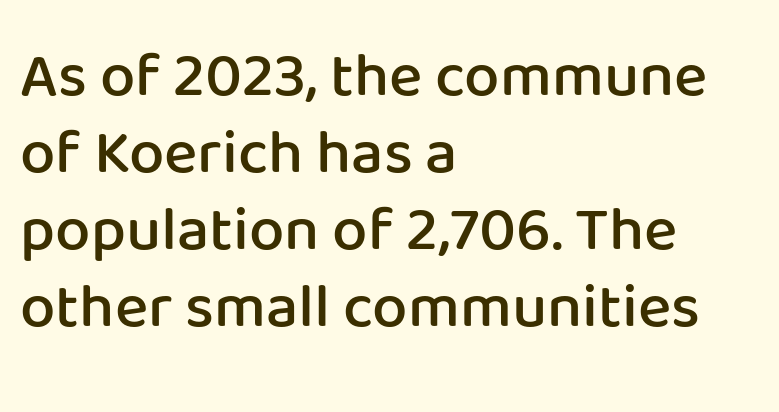
Q: Is the text bold? A: Semi-bold.
Q: Is the text italic (slanted)? A: No, it is upright.
Q: Is the typeface a serif or a sans-serif typeface? A: Sans-serif.
Q: Is the text underlined? A: No.
Q: How is the paragraph aligned? A: Left-aligned.
Q: Is the spacing between letters normal or unusually wide? A: Normal.
Q: Width (condensed, normal, or wide)? A: Normal.
Q: Stroke contrast? A: Low.
Q: x-height? A: Medium.
Q: Monospaced? A: No.
